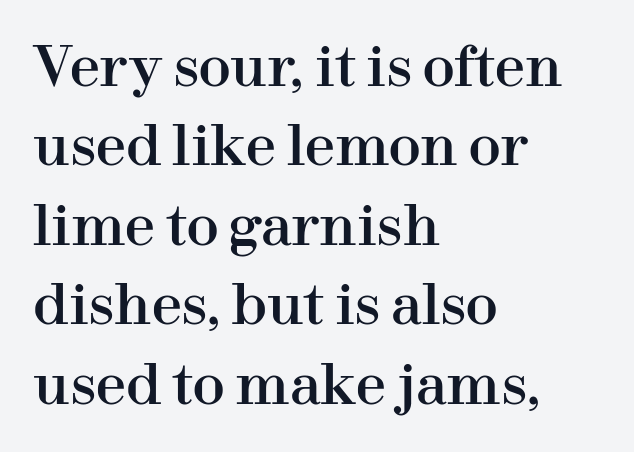
{"serif": "yes", "italic": "no", "width": "normal", "stroke_contrast": "high", "x_height": "medium", "monospaced": "no", "underline": "no", "align": "left", "line_spacing": "normal", "line_spacing_ratio": 1.47, "letter_spacing": "normal", "letter_spacing_em": 0.0, "glyph_px": 54}
